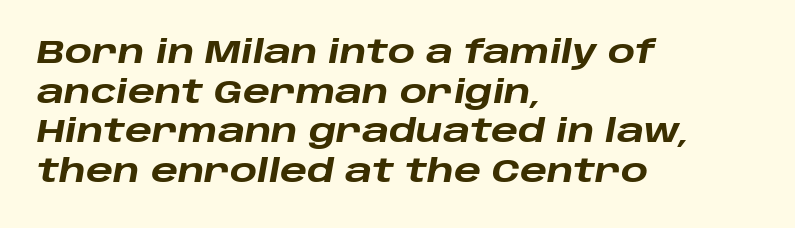
The image shows 32 px heavy, wide type, italic (leaning right); set left-aligned, line spacing 1.24x, normal letter spacing, not underlined; low stroke contrast and a large x-height.
